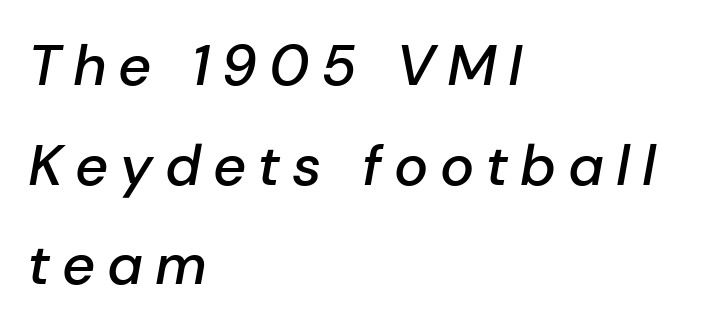
The image shows 57 px semibold type, italic (leaning right); set left-aligned, line spacing 1.75x, unusually wide letter spacing (+0.21 em), not underlined; low stroke contrast and a medium x-height.
